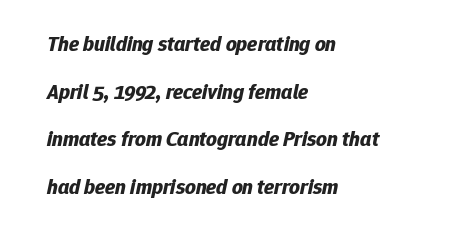
What stands out about the letter spacing? Nothing — it is the standard amount. This sample trades compactness for vertical openness between lines. Each line starts at the same left margin while the right side varies. Weight: bold.
